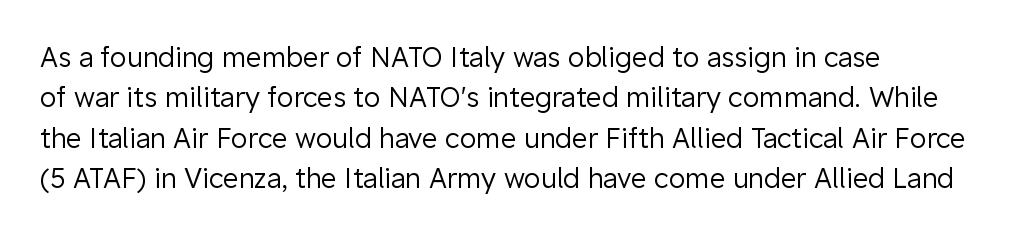
The passage shown stacks its lines at a standard gap. Students, note that the glyphs here touch the page at normal intervals. This reads as an unemphasized weight, regular at the heaviest. Typeset ragged right — the left edge is the straight one. No italicization has been applied; the sample stays upright.
